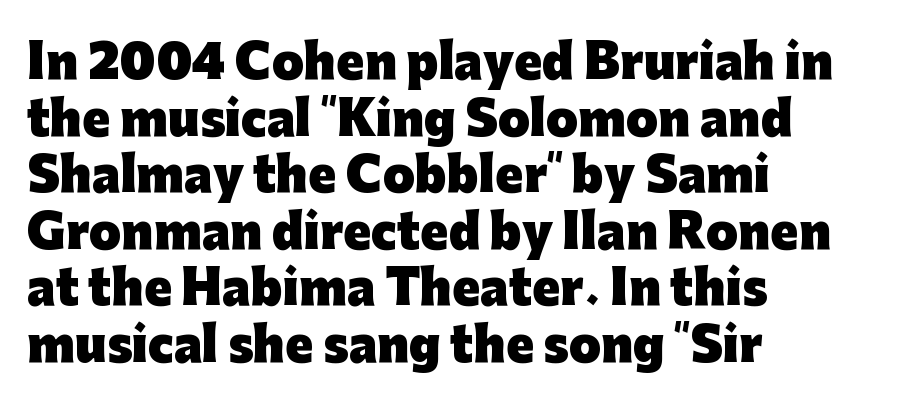
The strip under each line holds only bare page. Ascenders rise straight up at ninety degrees. Does the type have serifs? No, each stem ends abruptly. A dark, heavy texture on the line: the type is bold.
